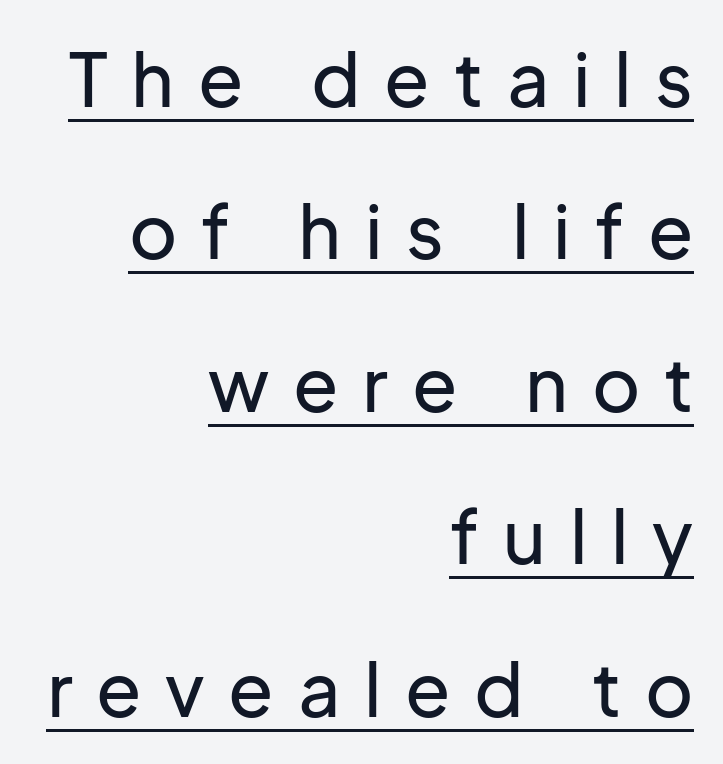
{"serif": "no", "italic": "no", "width": "normal", "stroke_contrast": "low", "x_height": "medium", "monospaced": "no", "underline": "yes", "align": "right", "line_spacing": "loose", "line_spacing_ratio": 2.06, "letter_spacing": "wide", "letter_spacing_em": 0.32, "glyph_px": 74}
